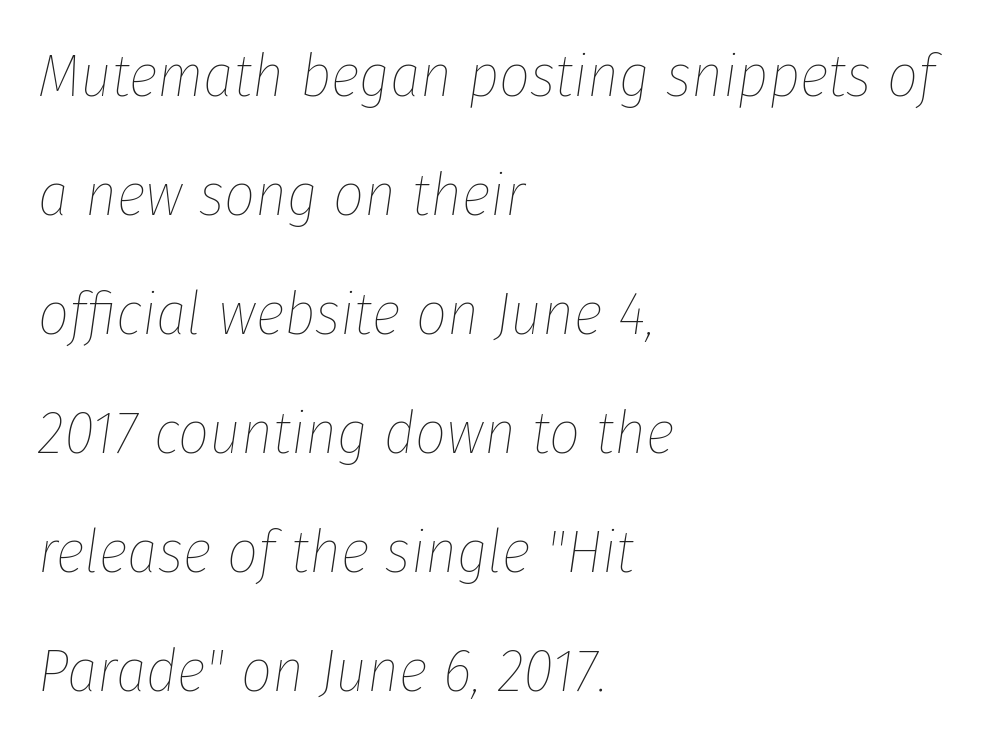
These lines stand farther apart than default settings would place them. The strokes are not fattened; the text isn't bold. The foot of each line stays bare and open. In CSS terms this would be text-align: left. This rendering leaves character spacing at its baseline value. The passage shown leans; its letterforms are oblique.
